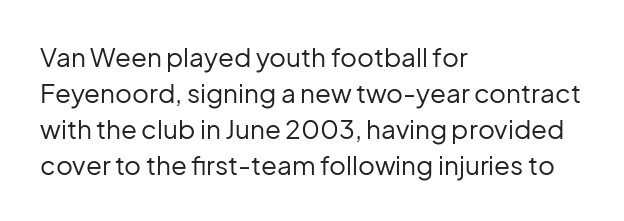
Q: Is the text bold? A: No.
Q: Is the text italic (slanted)? A: No, it is upright.
Q: Is the text underlined? A: No.
Q: How is the paragraph aligned? A: Left-aligned.
Q: Is the spacing between letters normal or unusually wide? A: Normal.
Q: Is the spacing between lines tight, normal or loose? A: Normal.
